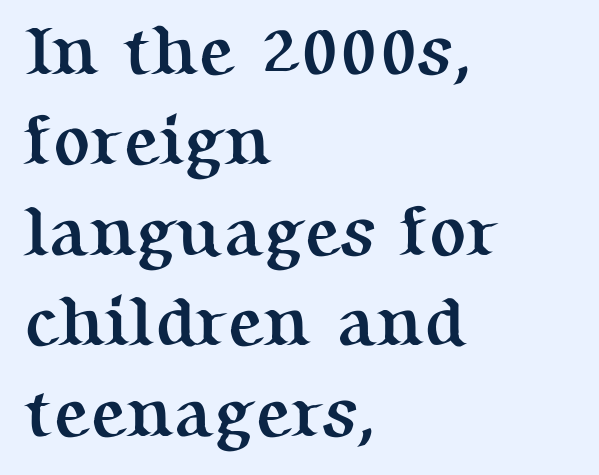
Its strokes are broad and dark, the hallmark of bold type. Serif or sans? Serif — the stroke terminals have little feet. What's the leading like? Ordinary, nothing unusual. Here the glyphs are tracked normally, forming tight word shapes.
